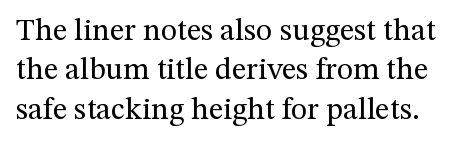
{"serif": "yes", "italic": "no", "bold": "no", "weight": "regular", "width": "normal", "stroke_contrast": "medium", "x_height": "medium", "monospaced": "no", "underline": "no", "line_spacing": "normal", "line_spacing_ratio": 1.27, "letter_spacing": "normal", "letter_spacing_em": 0.0, "glyph_px": 31}
